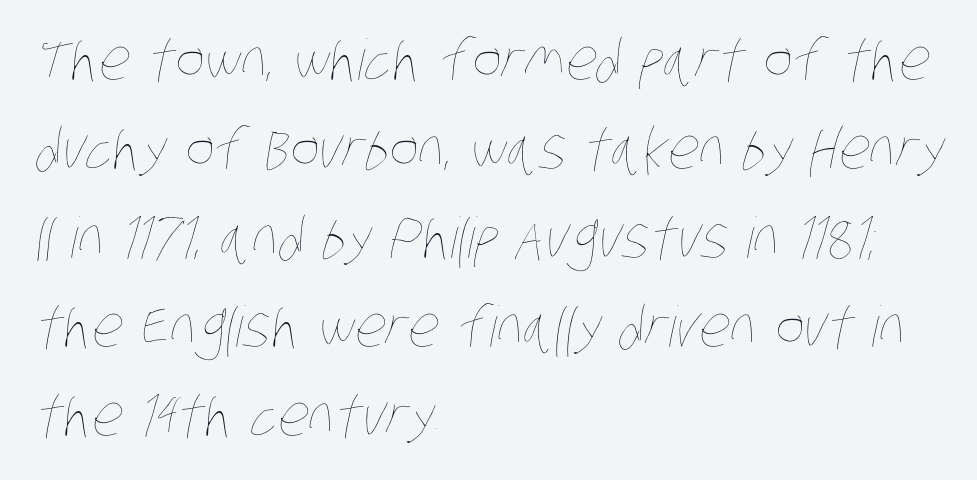
{"bold": "no", "weight": "thin", "width": "condensed", "stroke_contrast": "low", "x_height": "large", "monospaced": "no", "underline": "no", "align": "left", "line_spacing": "normal", "line_spacing_ratio": 1.59, "letter_spacing": "normal", "letter_spacing_em": 0.0, "glyph_px": 56}
